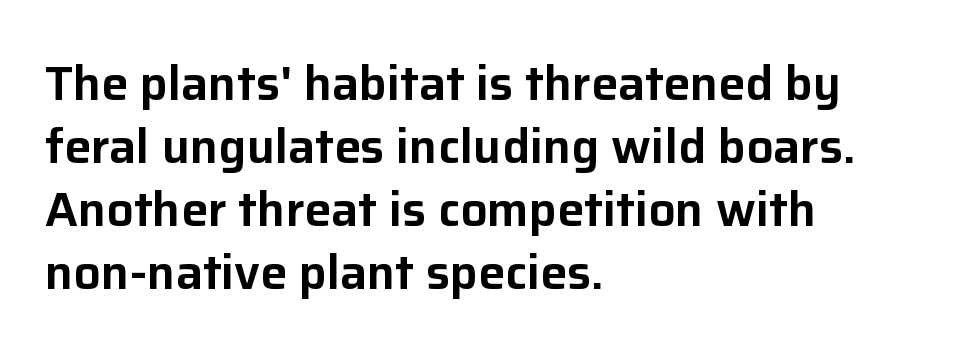
The image shows 48 px sans-serif type, upright; set left-aligned, normal line spacing (1.31x), normal letter spacing, not underlined; low stroke contrast and a medium x-height.
